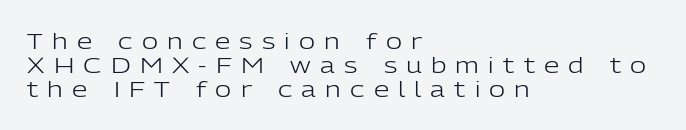
{"italic": "no", "bold": "no", "underline": "no", "align": "left", "line_spacing": "tight", "line_spacing_ratio": 1.1, "letter_spacing": "wide", "letter_spacing_em": 0.42, "glyph_px": 22}
